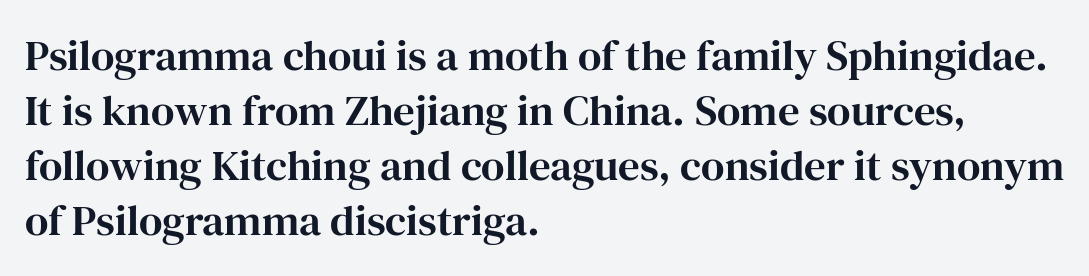
Q: Is the text italic (slanted)? A: No, it is upright.
Q: Is the typeface a serif or a sans-serif typeface? A: Serif.
Q: Is the text underlined? A: No.
Q: How is the paragraph aligned? A: Left-aligned.
Q: Is the spacing between letters normal or unusually wide? A: Normal.
Q: Is the spacing between lines tight, normal or loose? A: Normal.
Q: Width (condensed, normal, or wide)? A: Normal.
Q: Stroke contrast? A: High.
Q: x-height? A: Medium.
Q: Monospaced? A: No.
